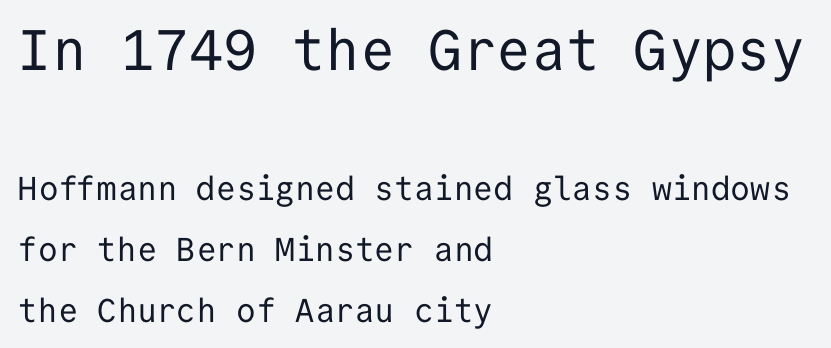
Words float on clear page, feet unadorned. This rendering employs a face without finishing strokes, i.e., a sans-serif. The paragraph has a hard left edge and a soft right edge. The face used here is rendered with its standard letterfit. Here the designer chose a console-style face with uniform glyph widths.
